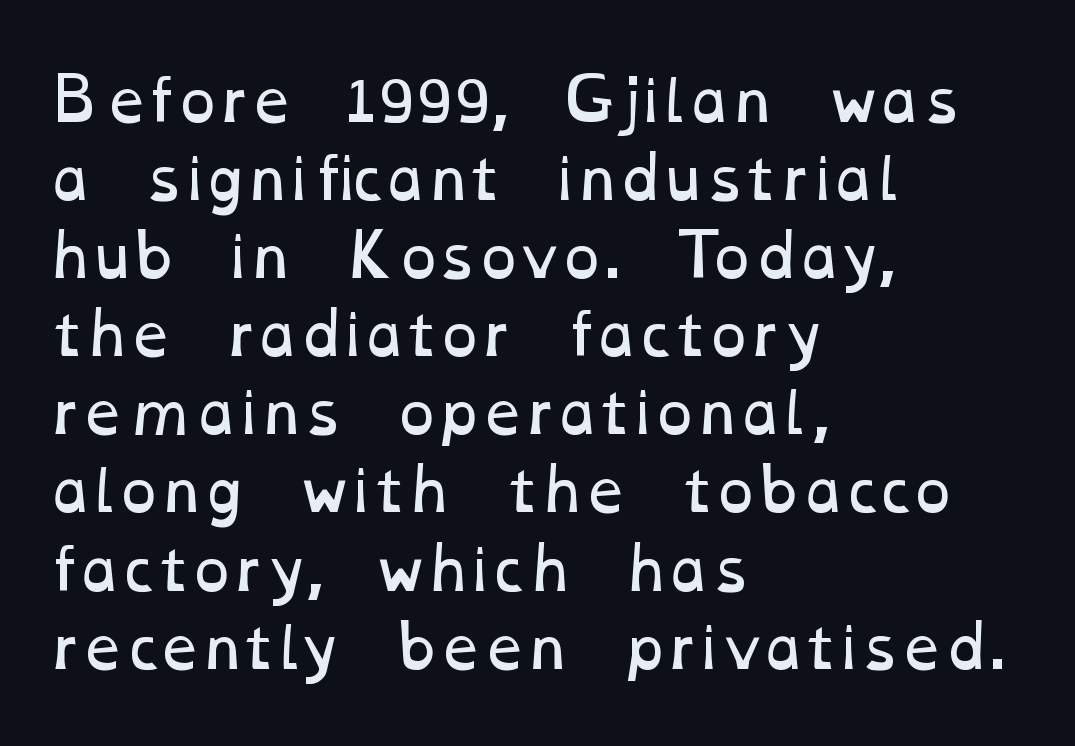
Q: Is the text bold? A: No.
Q: Is the text underlined? A: No.
Q: How is the paragraph aligned? A: Left-aligned.
Q: Is the spacing between letters normal or unusually wide? A: Normal.
Q: Is the spacing between lines tight, normal or loose? A: Normal.
Q: Width (condensed, normal, or wide)? A: Wide.
Q: Stroke contrast? A: Low.
Q: x-height? A: Medium.
Q: Monospaced? A: No.
